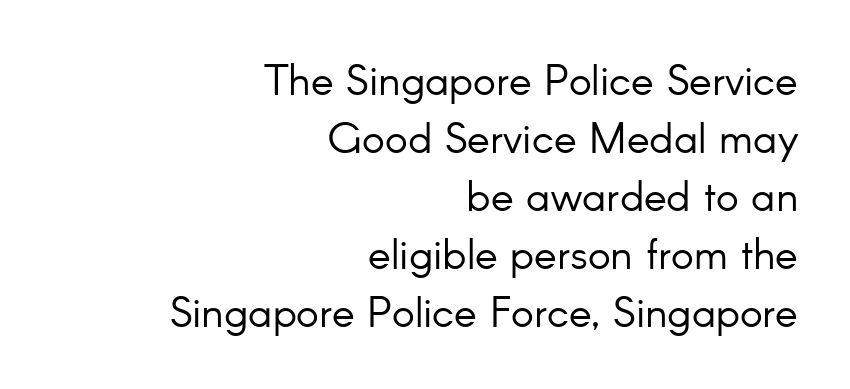
{"serif": "no", "italic": "no", "bold": "no", "weight": "light", "width": "normal", "stroke_contrast": "low", "x_height": "small", "monospaced": "no", "underline": "no", "align": "right", "line_spacing": "normal", "line_spacing_ratio": 1.35, "letter_spacing": "normal", "letter_spacing_em": 0.0, "glyph_px": 43}
